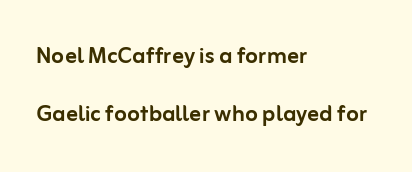
{"serif": "no", "italic": "no", "width": "normal", "stroke_contrast": "low", "x_height": "medium", "monospaced": "no", "underline": "no", "align": "left", "line_spacing": "loose", "line_spacing_ratio": 2.0, "letter_spacing": "normal", "letter_spacing_em": 0.0, "glyph_px": 29}
